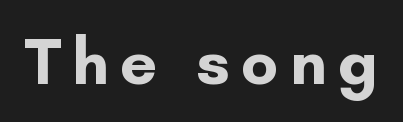
You'd pick this weight for a headline — it's a proper bold. Does the type have serifs? No, each stem ends abruptly. This is the regular roman posture of the typeface. Character widths vary here, with narrow letters taking less room than wide ones.
